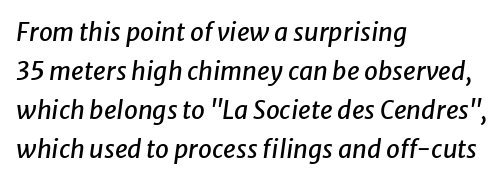
{"italic": "yes", "lean": "right", "slant_degrees": 8, "underline": "no", "align": "left", "line_spacing": "normal", "line_spacing_ratio": 1.56, "letter_spacing": "normal", "letter_spacing_em": 0.0, "glyph_px": 25}
